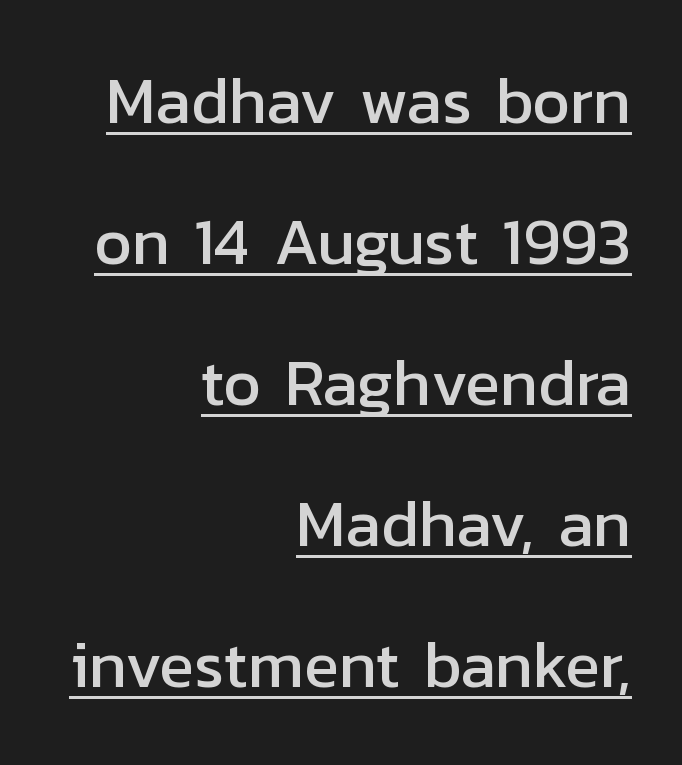
Q: Is the text italic (slanted)? A: No, it is upright.
Q: Is the typeface a serif or a sans-serif typeface? A: Sans-serif.
Q: Is the text underlined? A: Yes.
Q: How is the paragraph aligned? A: Right-aligned.
Q: Is the spacing between letters normal or unusually wide? A: Normal.
Q: Is the spacing between lines tight, normal or loose? A: Loose.
Q: Width (condensed, normal, or wide)? A: Normal.
Q: Stroke contrast? A: Low.
Q: x-height? A: Medium.
Q: Monospaced? A: No.
